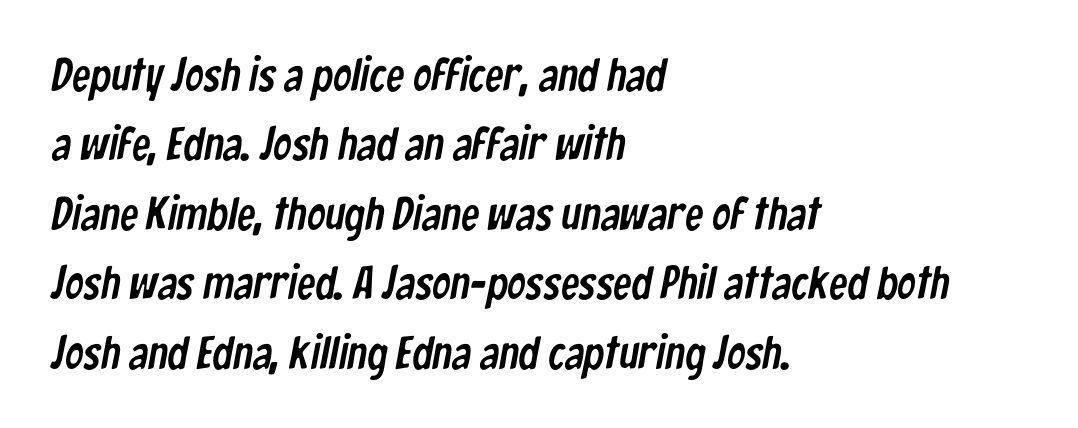
Q: Is the typeface a serif or a sans-serif typeface? A: Sans-serif.
Q: Is the text underlined? A: No.
Q: How is the paragraph aligned? A: Left-aligned.
Q: Is the spacing between letters normal or unusually wide? A: Normal.
Q: Is the spacing between lines tight, normal or loose? A: Normal.
Q: Width (condensed, normal, or wide)? A: Condensed.
Q: Stroke contrast? A: Low.
Q: x-height? A: Medium.
Q: Monospaced? A: No.
